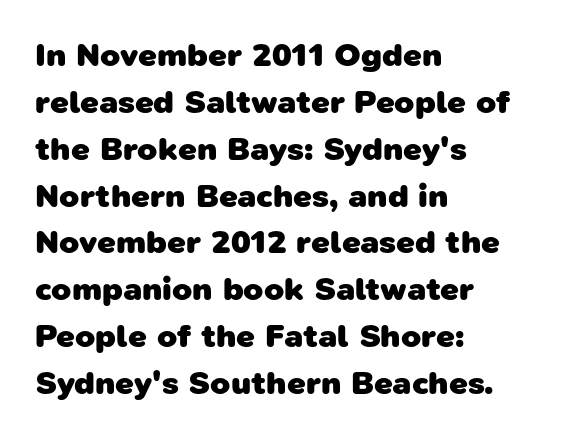
{"serif": "no", "bold": "yes", "weight": "heavy", "width": "normal", "stroke_contrast": "low", "x_height": "medium", "monospaced": "no", "underline": "no", "align": "left", "line_spacing": "normal", "line_spacing_ratio": 1.42, "letter_spacing": "normal", "letter_spacing_em": 0.0, "glyph_px": 33}
